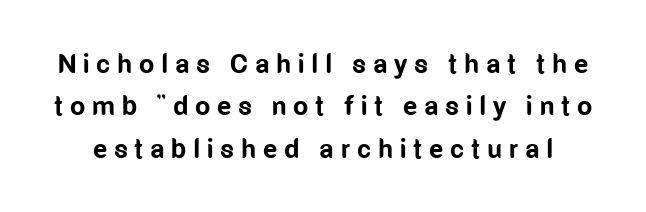
{"italic": "no", "bold": "yes", "underline": "no", "line_spacing": "normal", "line_spacing_ratio": 1.57, "letter_spacing": "wide", "letter_spacing_em": 0.25, "glyph_px": 27}
